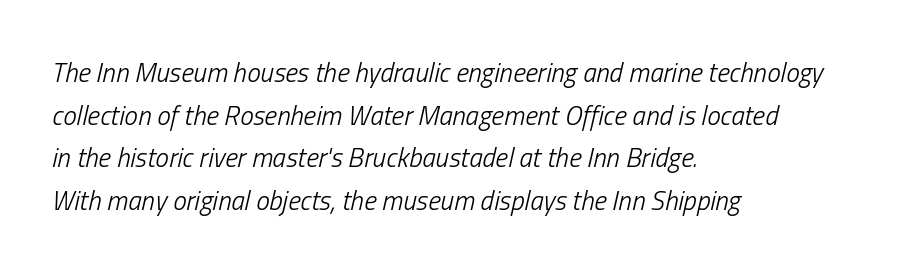
Q: Is the text bold? A: No.
Q: Is the text italic (slanted)? A: Yes, it leans right by about 13 degrees.
Q: Is the text underlined? A: No.
Q: How is the paragraph aligned? A: Left-aligned.
Q: Is the spacing between letters normal or unusually wide? A: Normal.
Q: Is the spacing between lines tight, normal or loose? A: Normal.
